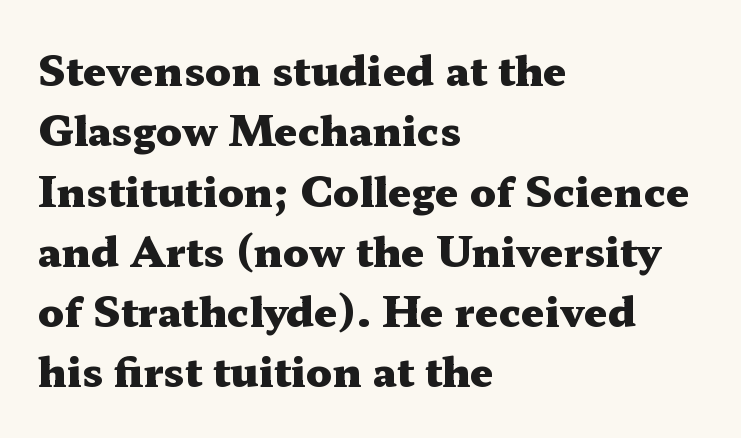
{"serif": "yes", "italic": "no", "bold": "yes", "weight": "heavy", "width": "wide", "stroke_contrast": "medium", "x_height": "medium", "monospaced": "no", "underline": "no", "align": "left", "line_spacing": "normal", "line_spacing_ratio": 1.47, "letter_spacing": "normal", "letter_spacing_em": 0.0, "glyph_px": 41}
